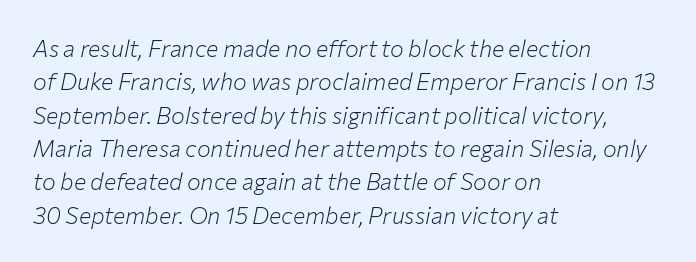
{"italic": "yes", "lean": "right", "slant_degrees": 12, "bold": "no", "underline": "no", "align": "left", "line_spacing": "normal", "line_spacing_ratio": 1.45, "letter_spacing": "normal", "letter_spacing_em": 0.0, "glyph_px": 23}
